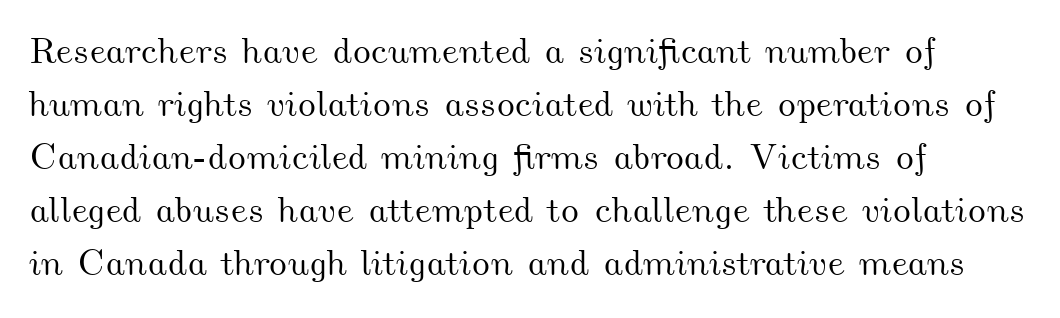
Lines of text with bare space underneath. Horizontally, the lines are justified to the leading edge only. Successive baselines arrive at the customary interval. Spacing verdict: proportional, widths tailored to each character. These lines keep a tight, regular rhythm from letter to letter.
